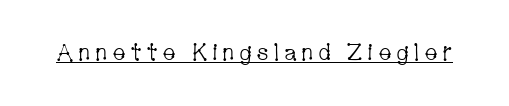
Q: Is the text bold? A: No.
Q: Is the text italic (slanted)? A: No, it is upright.
Q: Is the text underlined? A: Yes.
